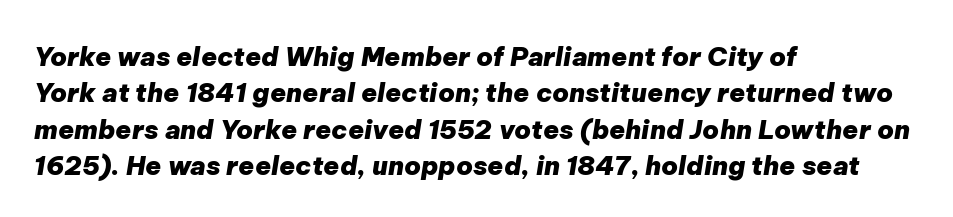
The image shows 26 px bold type, italic (leaning right); set left-aligned, normal line spacing (1.4x), normal letter spacing, not underlined.
